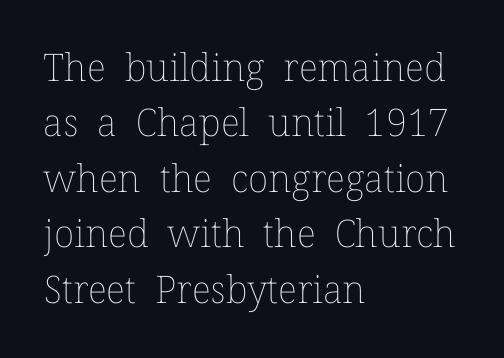
Q: Is the text bold? A: No.
Q: Is the text italic (slanted)? A: No, it is upright.
Q: Is the text underlined? A: No.
Q: How is the paragraph aligned? A: Left-aligned.
Q: Is the spacing between letters normal or unusually wide? A: Normal.
Q: Is the spacing between lines tight, normal or loose? A: Normal.
Q: Width (condensed, normal, or wide)? A: Normal.
Q: Stroke contrast? A: Low.
Q: x-height? A: Medium.
Q: Monospaced? A: No.
